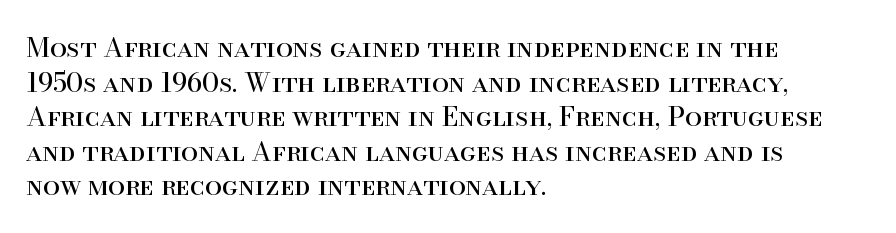
The block of text has a typical density, with ordinary space between rows. Which margin do the lines hug? The left one — the right edge is uneven. The space directly below the letters is spotless. This is the regular roman posture of the typeface. Does extra space separate the letters? No, they use regular spacing.
